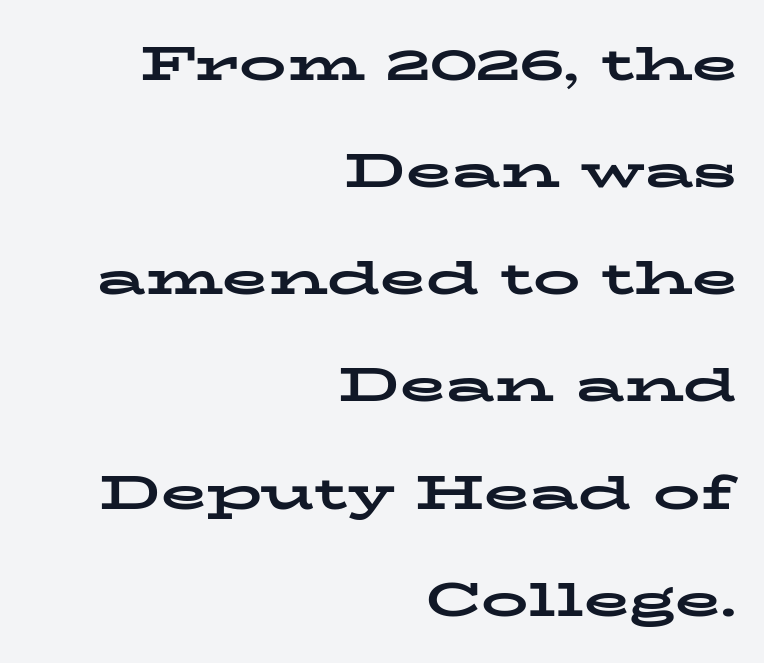
{"serif": "yes", "italic": "no", "bold": "yes", "weight": "bold", "width": "wide", "stroke_contrast": "low", "x_height": "medium", "monospaced": "no", "underline": "no", "align": "right", "line_spacing": "loose", "line_spacing_ratio": 2.28, "letter_spacing": "normal", "letter_spacing_em": 0.0, "glyph_px": 47}
